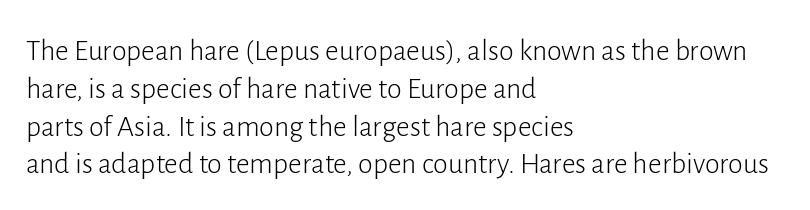
{"serif": "no", "italic": "no", "bold": "no", "weight": "light", "width": "normal", "stroke_contrast": "low", "x_height": "medium", "monospaced": "no", "underline": "no", "align": "left", "line_spacing": "normal", "line_spacing_ratio": 1.26, "letter_spacing": "normal", "letter_spacing_em": 0.0, "glyph_px": 30}
